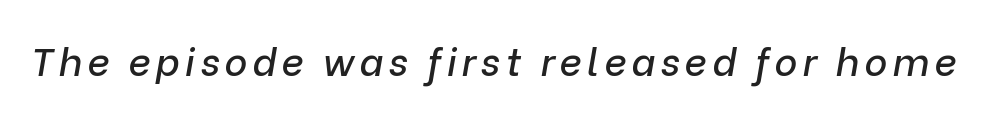
Q: Is the text italic (slanted)? A: Yes, it leans right by about 9 degrees.
Q: Is the text underlined? A: No.
Q: Width (condensed, normal, or wide)? A: Normal.
Q: Stroke contrast? A: Low.
Q: x-height? A: Medium.
Q: Monospaced? A: No.
